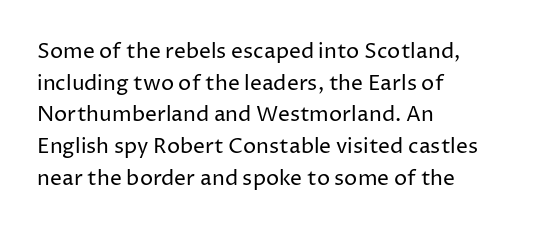
Style check: upright. Leftover space on each line is placed entirely after the last word. The rows are spaced the way most documents space them. The font is comparable to plain body text, perhaps lighter. Honestly, there is no underline to notice here at all. Nobody touched the tracking dial on this one.
